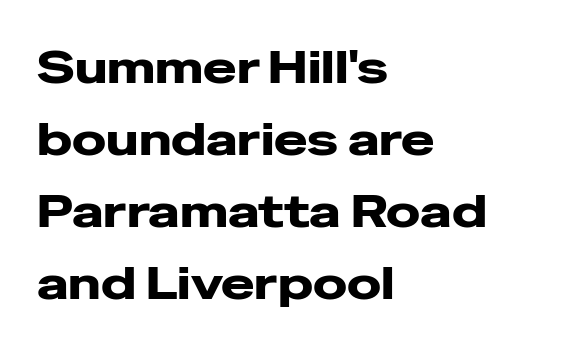
Q: Is the text bold? A: Yes.
Q: Is the text italic (slanted)? A: No, it is upright.
Q: Is the typeface a serif or a sans-serif typeface? A: Sans-serif.
Q: Is the text underlined? A: No.
Q: How is the paragraph aligned? A: Left-aligned.
Q: Is the spacing between letters normal or unusually wide? A: Normal.
Q: Is the spacing between lines tight, normal or loose? A: Normal.
Q: Width (condensed, normal, or wide)? A: Wide.
Q: Stroke contrast? A: Low.
Q: x-height? A: Medium.
Q: Monospaced? A: No.
